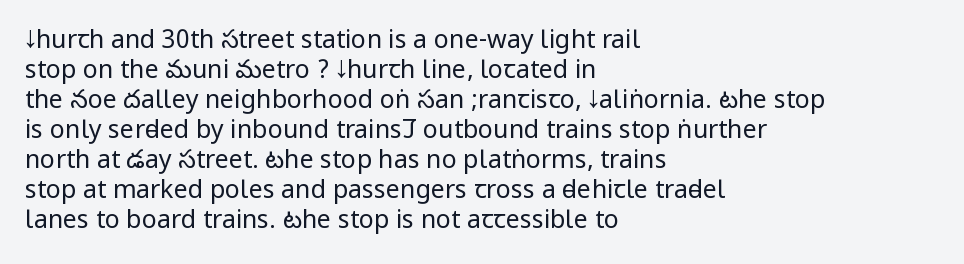
Stem width sits at or under what a default text font uses. Rendered with straight, roman letterforms. In CSS terms this would be text-align: left. Is the letter spacing exaggerated? No — it looks like the ordinary default.
